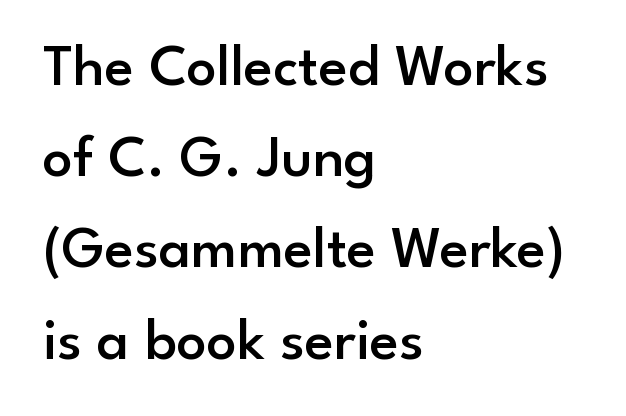
{"serif": "no", "italic": "no", "bold": "semi", "weight": "semibold", "width": "normal", "stroke_contrast": "low", "x_height": "small", "monospaced": "no", "underline": "no", "align": "left", "line_spacing": "normal", "line_spacing_ratio": 1.52, "letter_spacing": "normal", "letter_spacing_em": 0.0, "glyph_px": 60}
